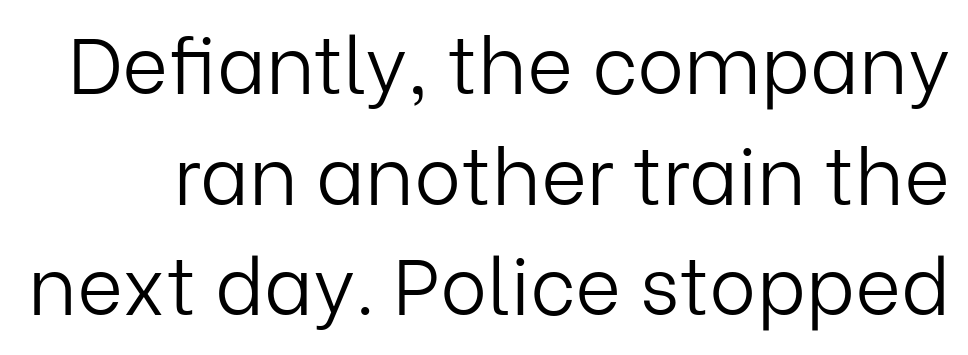
Ink coverage per letter is moderate at most. The letters carry no serifs — their stems end cleanly without finishing strokes. The space between consecutive lines is moderate. The font's upright variant was chosen for this text. Spacing verdict: proportional, widths tailored to each character. Words float on clear page, feet unadorned.
